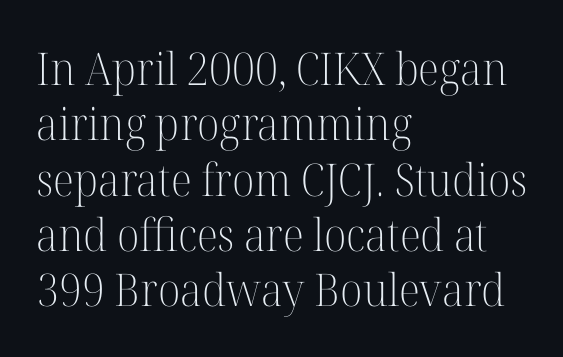
Descenders hang freely into open space. Spacing verdict: proportional, widths tailored to each character. The designer went with a serif here, giving each stem small feet. Honestly, the letter spacing is just normal — you wouldn't notice it. The text block is weighted toward the left margin, trailing off unevenly rightward.
